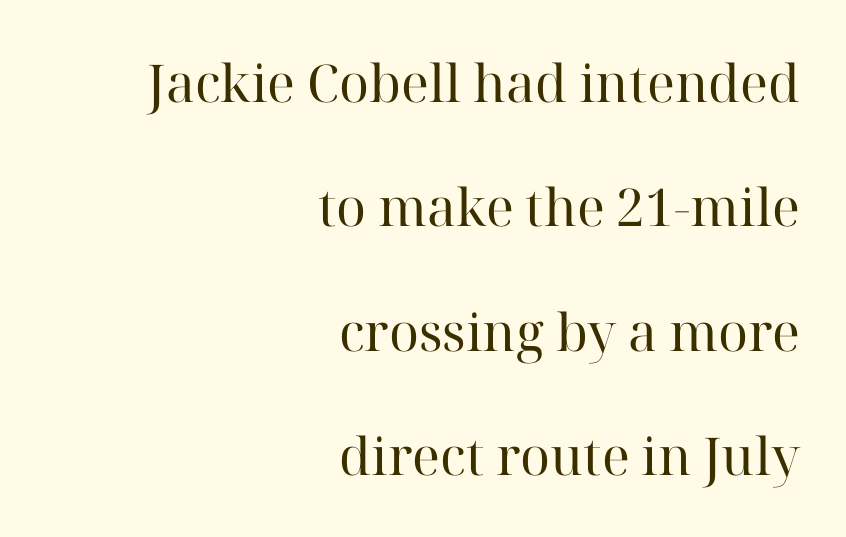
{"serif": "yes", "italic": "no", "bold": "no", "weight": "regular", "width": "normal", "stroke_contrast": "high", "x_height": "medium", "monospaced": "no", "underline": "no", "align": "right", "line_spacing": "loose", "line_spacing_ratio": 2.39, "letter_spacing": "normal", "letter_spacing_em": 0.0, "glyph_px": 52}
